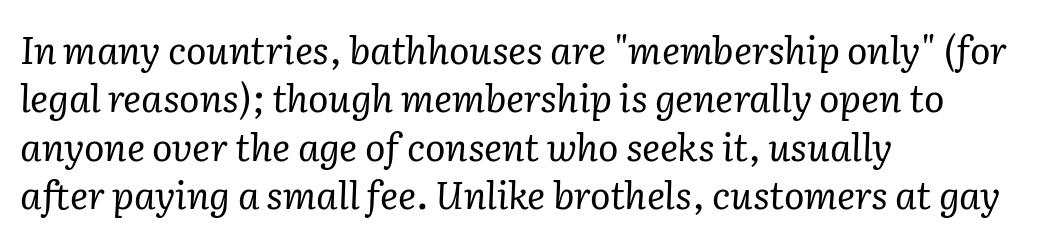
Counters stay open thanks to moderate or lighter strokes. Character widths vary here, with narrow letters taking less room than wide ones. The lines sit at an ordinary, default distance from one another. The face used here is rendered with its standard letterfit.
